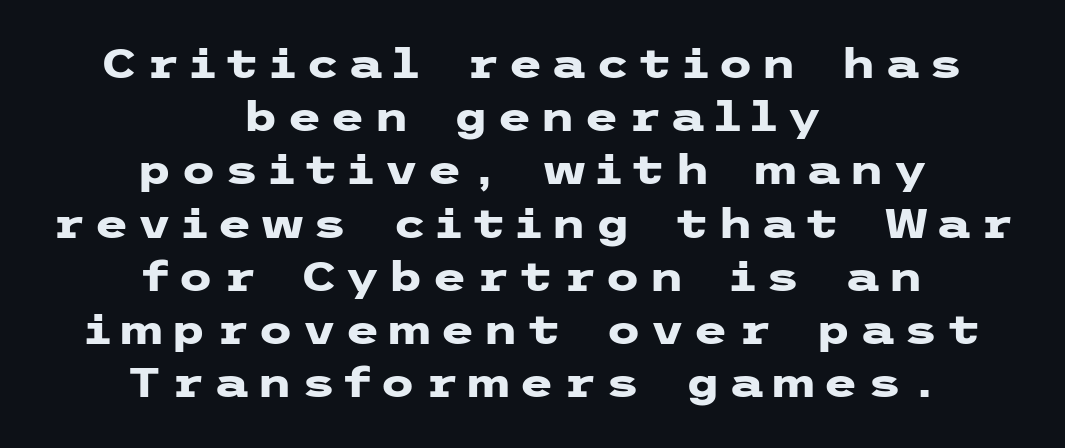
The image shows 40 px heavy, wide sans-serif type, upright; set centered, normal line spacing (1.33x), unusually wide letter spacing (+0.21 em), not underlined; low stroke contrast and a medium x-height.
